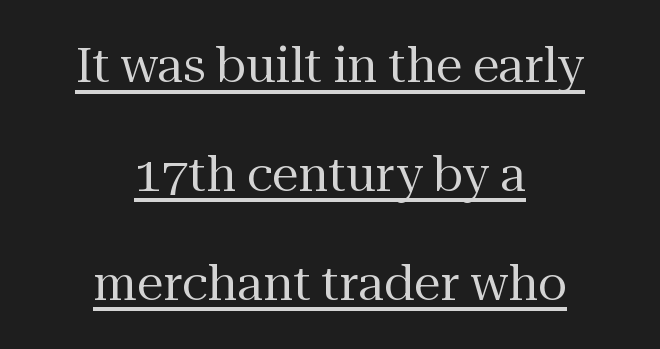
Q: Is the text bold? A: No.
Q: Is the text italic (slanted)? A: No, it is upright.
Q: Is the typeface a serif or a sans-serif typeface? A: Serif.
Q: Is the text underlined? A: Yes.
Q: How is the paragraph aligned? A: Centered.
Q: Is the spacing between letters normal or unusually wide? A: Normal.
Q: Is the spacing between lines tight, normal or loose? A: Loose.
Q: Width (condensed, normal, or wide)? A: Normal.
Q: Stroke contrast? A: Medium.
Q: x-height? A: Medium.
Q: Monospaced? A: No.
